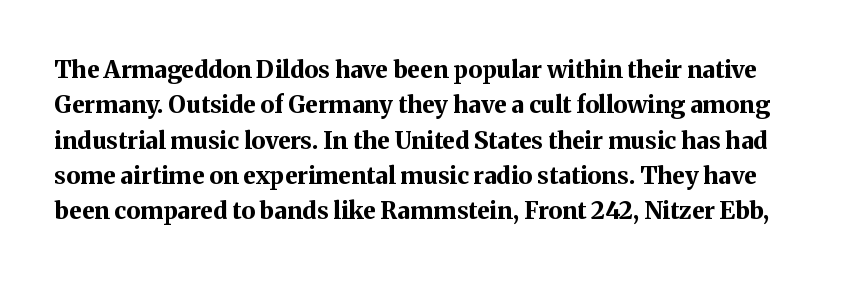
The image shows 24 px bold type, upright; set normal line spacing (1.47x), normal letter spacing, not underlined.
